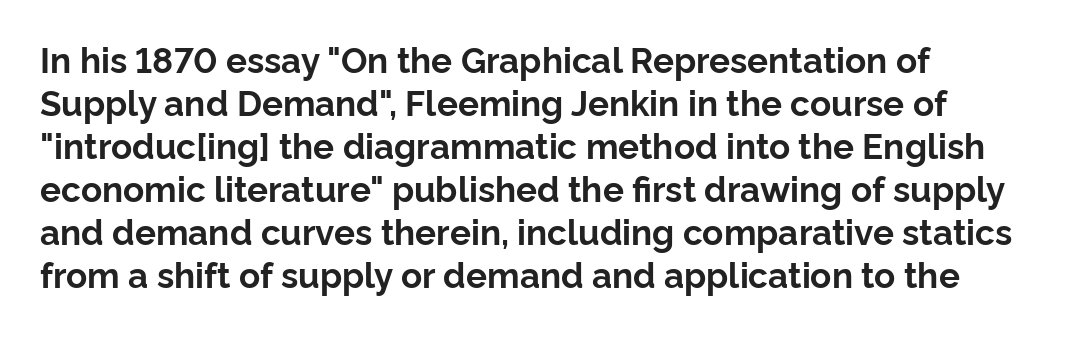
Q: Is the text bold? A: Yes.
Q: Is the text italic (slanted)? A: No, it is upright.
Q: Is the typeface a serif or a sans-serif typeface? A: Sans-serif.
Q: Is the text underlined? A: No.
Q: How is the paragraph aligned? A: Left-aligned.
Q: Is the spacing between letters normal or unusually wide? A: Normal.
Q: Width (condensed, normal, or wide)? A: Normal.
Q: Stroke contrast? A: Low.
Q: x-height? A: Medium.
Q: Monospaced? A: No.
